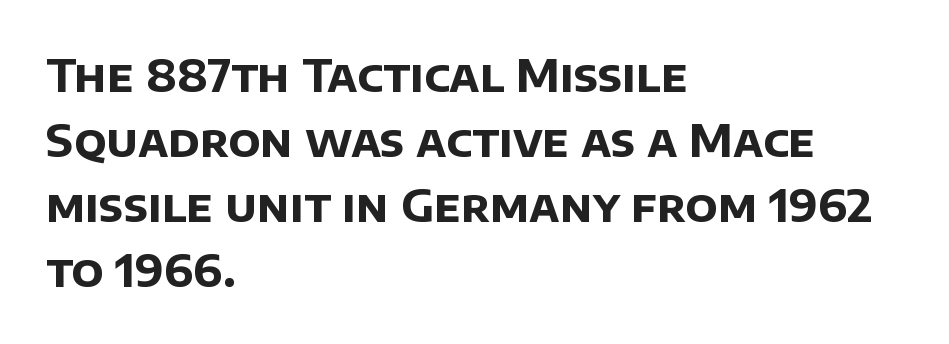
{"serif": "no", "bold": "yes", "weight": "bold", "width": "normal", "stroke_contrast": "low", "x_height": "large", "monospaced": "no", "underline": "no", "align": "left", "line_spacing": "normal", "line_spacing_ratio": 1.48, "letter_spacing": "normal", "letter_spacing_em": 0.0, "glyph_px": 44}
